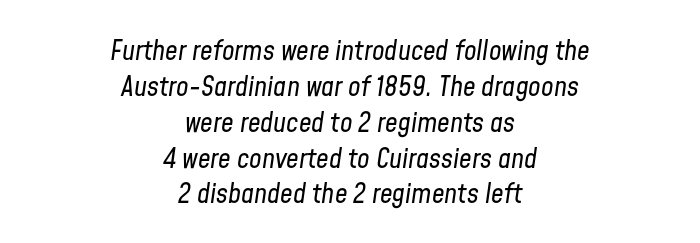
The image shows 28 px regular-weight, condensed type, italic (leaning right); set centered, normal line spacing (1.28x), normal letter spacing, not underlined; low stroke contrast and a medium x-height.
